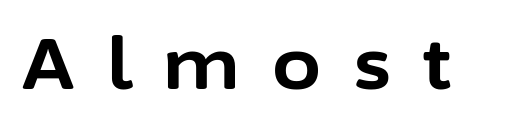
The image shows 71 px bold sans-serif type, upright; set unusually wide letter spacing (+0.46 em), not underlined; low stroke contrast and a medium x-height.
